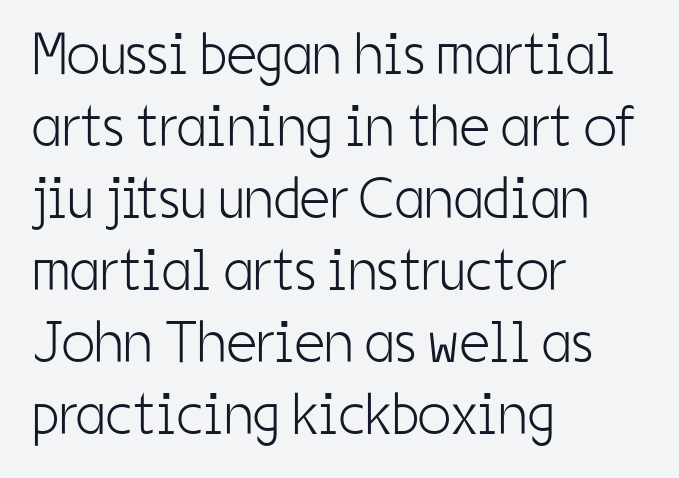
{"serif": "no", "italic": "no", "bold": "no", "weight": "light", "width": "condensed", "stroke_contrast": "low", "x_height": "medium", "monospaced": "no", "underline": "no", "align": "left", "line_spacing_ratio": 1.22, "letter_spacing": "normal", "letter_spacing_em": 0.0, "glyph_px": 59}
